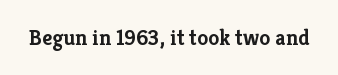
{"italic": "no", "bold": "yes", "underline": "no", "letter_spacing": "normal", "letter_spacing_em": 0.0, "glyph_px": 22}
